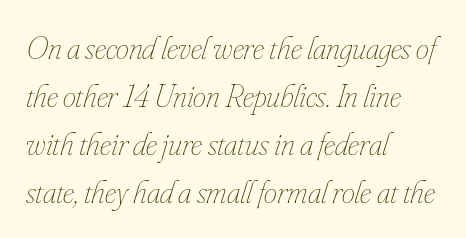
A typesetter would call this proportional, since set widths differ per character. Heaviness? Minimal to ordinary, like unemphasized prose. These lines stack with their left ends in a neat column. The letterforms sit shoulder to shoulder at normal distance.
